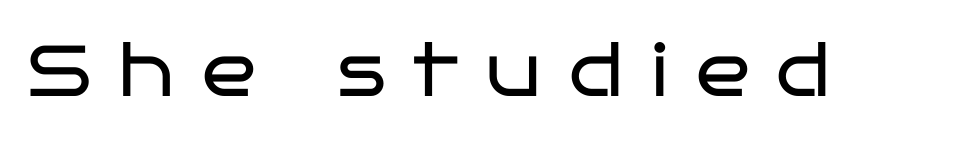
Q: Is the text bold? A: No.
Q: Is the text italic (slanted)? A: No, it is upright.
Q: Is the typeface a serif or a sans-serif typeface? A: Sans-serif.
Q: Is the text underlined? A: No.
Q: Is the spacing between letters normal or unusually wide? A: Unusually wide.
Q: Width (condensed, normal, or wide)? A: Wide.
Q: Stroke contrast? A: Low.
Q: x-height? A: Large.
Q: Monospaced? A: No.
